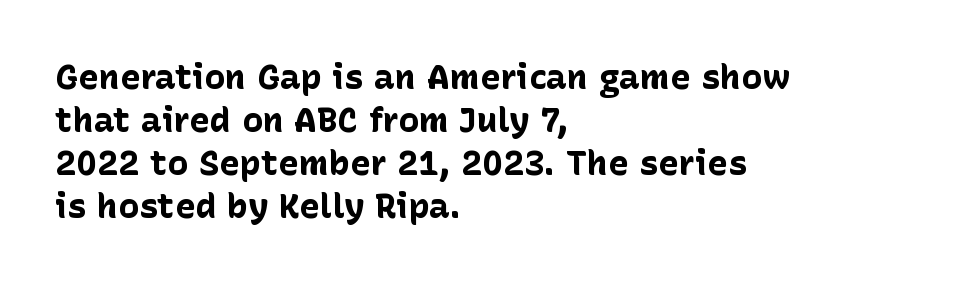
The image shows 35 px bold sans-serif type, upright; set left-aligned, line spacing 1.23x, normal letter spacing, not underlined; low stroke contrast and a medium x-height.
